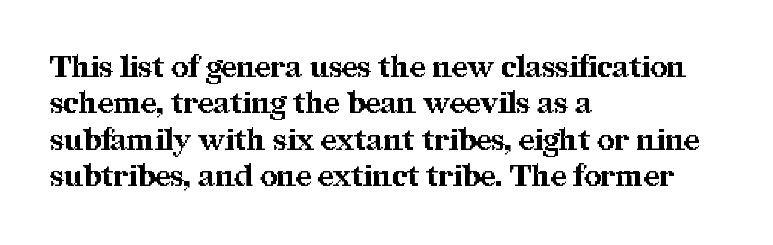
The face used here is proportionally spaced, like ordinary book or web type. These lines keep a tight, regular rhythm from letter to letter. I'd describe the lettering as bold — thick and assertive. Unlike a clean sans, this face finishes its strokes with serifs. The passage shown is not underscored anywhere.
